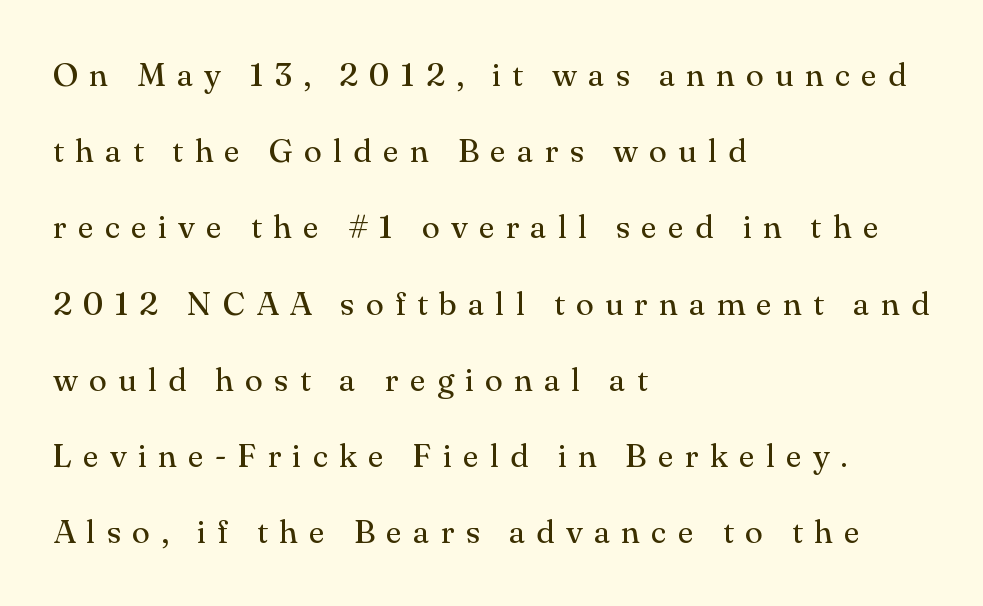
The image shows 33 px regular-weight serif type, upright; set left-aligned, loose line spacing (2.31x), unusually wide letter spacing (+0.34 em), not underlined; medium stroke contrast and a small x-height.
